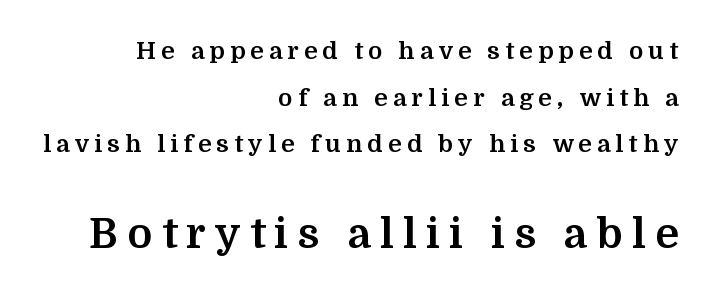
This is heavy type, rendered in bold. Descenders hang freely into open space. The axis of the letterforms is exactly vertical. You could not count columns in this text — the font is proportionally spaced. This layout puts the modest block above and the oversized block below. This rendering employs a face with finishing strokes, i.e., a serif.
